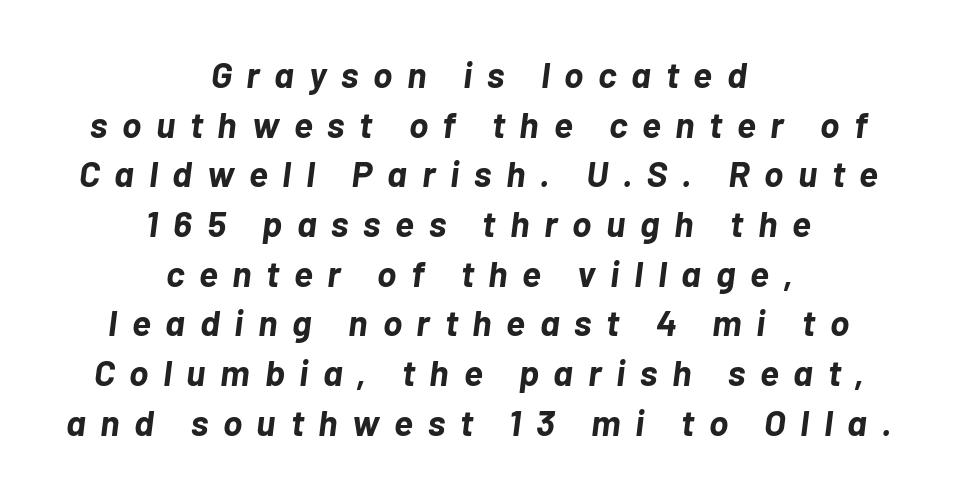
Q: Is the text bold? A: Yes.
Q: Is the text italic (slanted)? A: Yes, it leans right by about 7 degrees.
Q: Is the text underlined? A: No.
Q: How is the paragraph aligned? A: Centered.
Q: Is the spacing between letters normal or unusually wide? A: Unusually wide.
Q: Is the spacing between lines tight, normal or loose? A: Normal.
Q: Width (condensed, normal, or wide)? A: Normal.
Q: Stroke contrast? A: Low.
Q: x-height? A: Medium.
Q: Monospaced? A: No.
